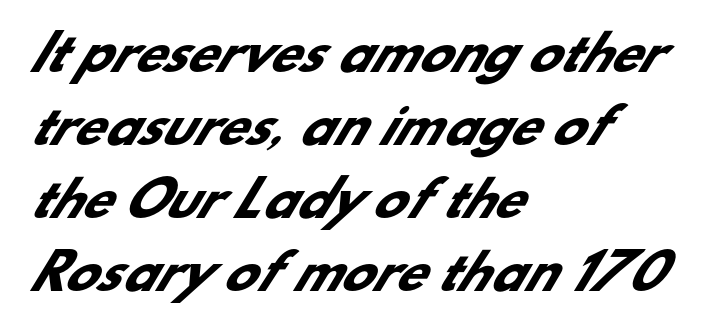
The image shows 48 px heavy sans-serif type; set left-aligned, normal line spacing (1.52x), normal letter spacing, not underlined; low stroke contrast and a small x-height.
